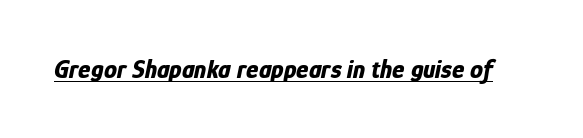
{"italic": "yes", "lean": "right", "slant_degrees": 12, "bold": "yes", "underline": "yes", "letter_spacing": "normal", "letter_spacing_em": 0.0, "glyph_px": 26}
